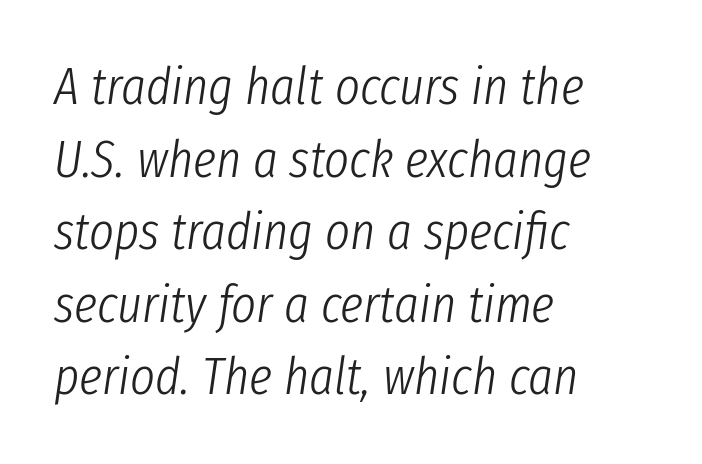
Each word holds together tightly as a unit, with standard inter-letter gaps. In CSS terms this would be text-align: left. Italic: yes, the glyphs are oblique. Unmarked baselines from the first word to the last. These lines are rendered in a variable-pitch font. Quick note: interline space is typical.
